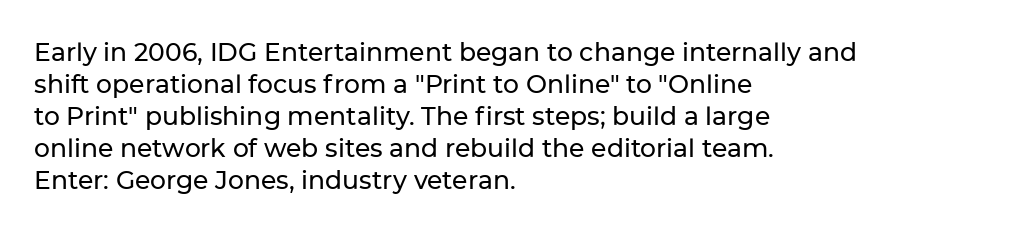
Q: Is the text italic (slanted)? A: No, it is upright.
Q: Is the text underlined? A: No.
Q: How is the paragraph aligned? A: Left-aligned.
Q: Is the spacing between letters normal or unusually wide? A: Normal.
Q: Is the spacing between lines tight, normal or loose? A: Normal.
